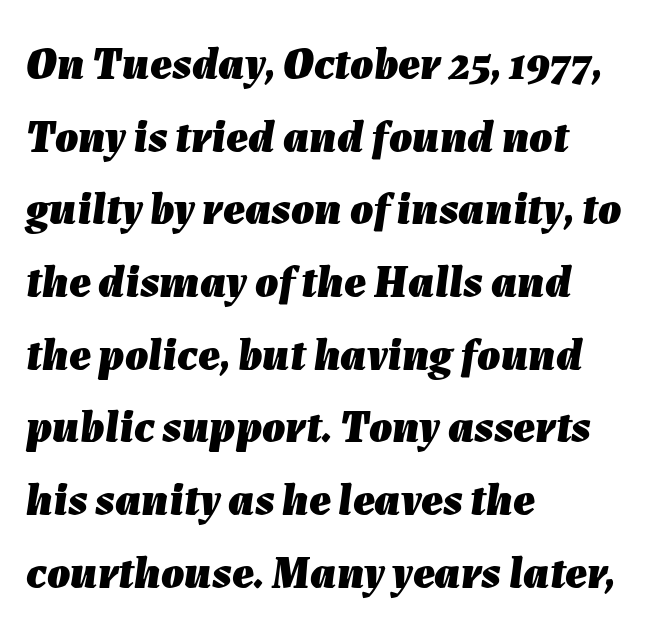
Q: Is the text bold? A: Yes.
Q: Is the text italic (slanted)? A: Yes, it leans right by about 7 degrees.
Q: Is the text underlined? A: No.
Q: How is the paragraph aligned? A: Left-aligned.
Q: Is the spacing between letters normal or unusually wide? A: Normal.
Q: Is the spacing between lines tight, normal or loose? A: Normal.
Q: Width (condensed, normal, or wide)? A: Normal.
Q: Stroke contrast? A: Low.
Q: x-height? A: Medium.
Q: Monospaced? A: No.
